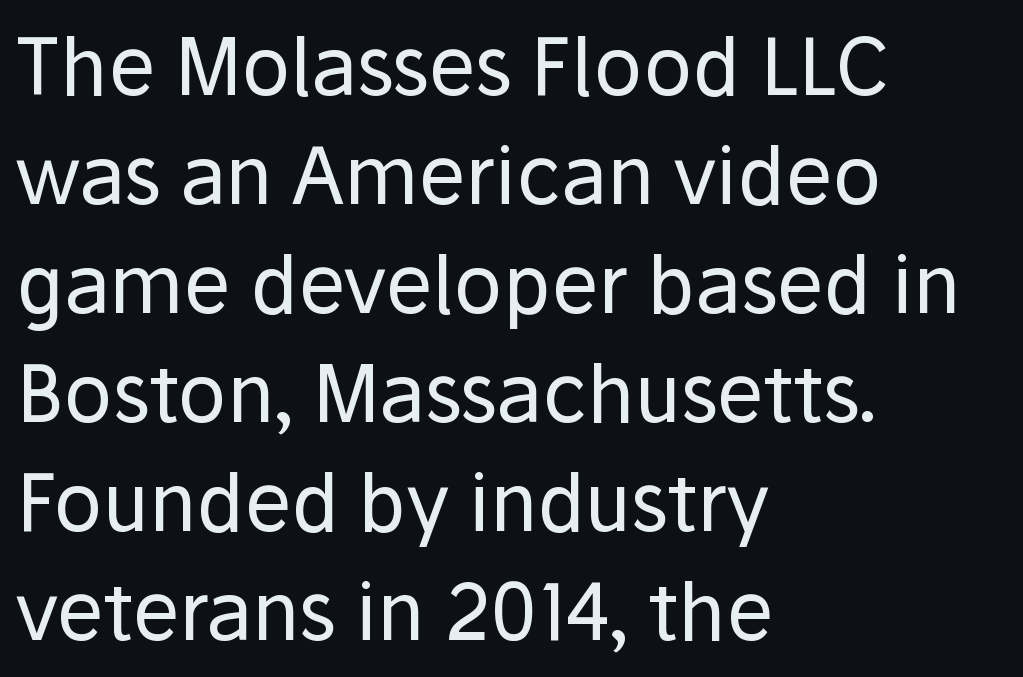
{"serif": "no", "italic": "no", "bold": "no", "weight": "regular", "width": "normal", "stroke_contrast": "low", "x_height": "medium", "monospaced": "no", "underline": "no", "align": "left", "line_spacing": "normal", "line_spacing_ratio": 1.38, "letter_spacing": "normal", "letter_spacing_em": 0.0, "glyph_px": 79}
